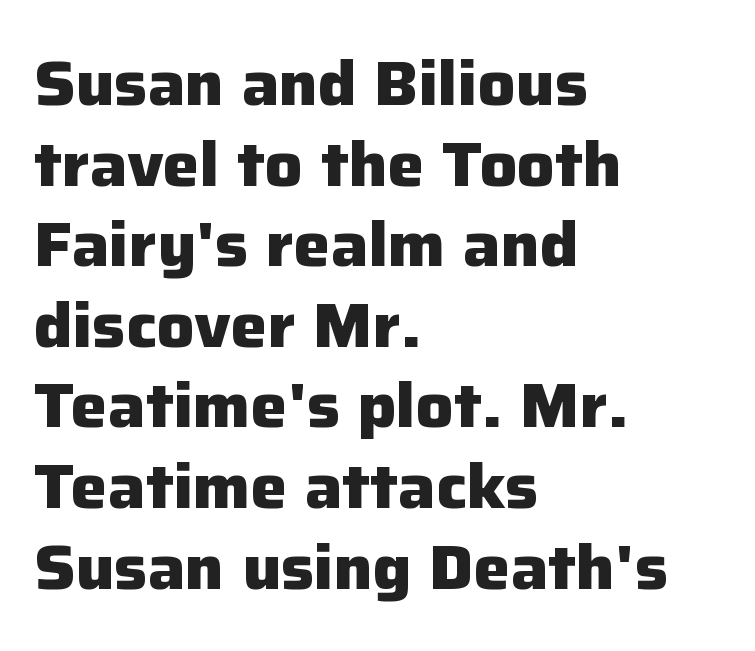
The image shows 62 px heavy sans-serif type, upright; set left-aligned, normal line spacing (1.3x), normal letter spacing, not underlined; low stroke contrast and a medium x-height.
